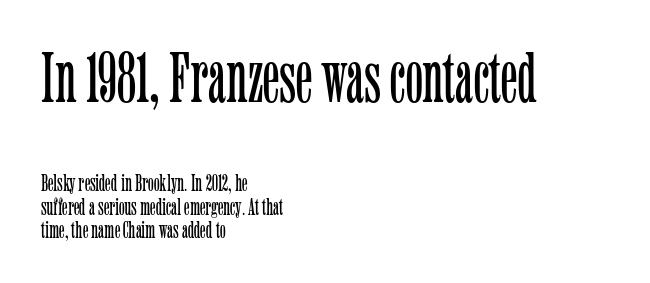
Q: Is the text bold? A: No.
Q: Is the text italic (slanted)? A: No, it is upright.
Q: Is the typeface a serif or a sans-serif typeface? A: Serif.
Q: Is the text underlined? A: No.
Q: How is the paragraph aligned? A: Left-aligned.
Q: Is the spacing between letters normal or unusually wide? A: Normal.
Q: Is the spacing between lines tight, normal or loose? A: Tight.
Q: Which block of text is set in a larger size, the first (top) or the second (bottom)? A: The first (top) one.
Q: Width (condensed, normal, or wide)? A: Condensed.
Q: Stroke contrast? A: Low.
Q: x-height? A: Medium.
Q: Monospaced? A: No.
